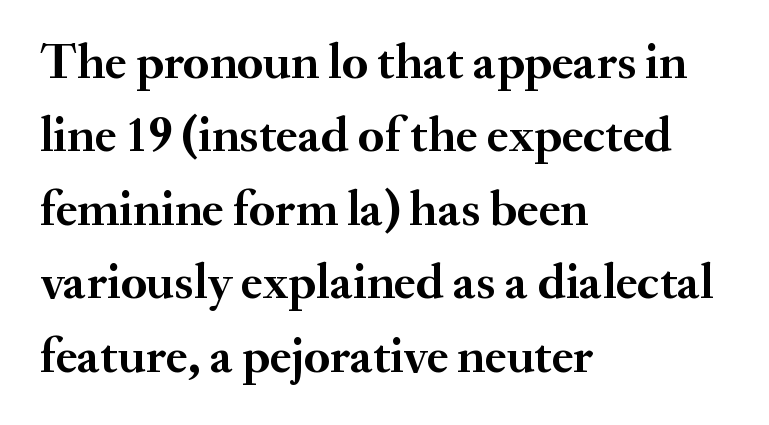
The image shows 50 px semibold serif type, upright; set left-aligned, normal line spacing (1.47x), normal letter spacing, not underlined; medium stroke contrast and a small x-height.
